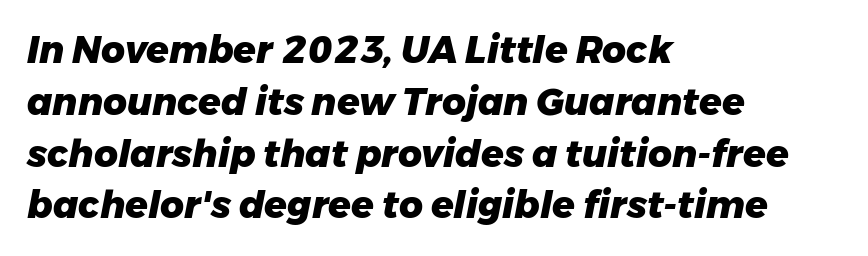
{"italic": "yes", "lean": "right", "slant_degrees": 11, "bold": "yes", "weight": "heavy", "width": "normal", "stroke_contrast": "low", "x_height": "medium", "monospaced": "no", "underline": "no", "align": "left", "line_spacing": "normal", "line_spacing_ratio": 1.4, "letter_spacing": "normal", "letter_spacing_em": 0.0, "glyph_px": 37}
